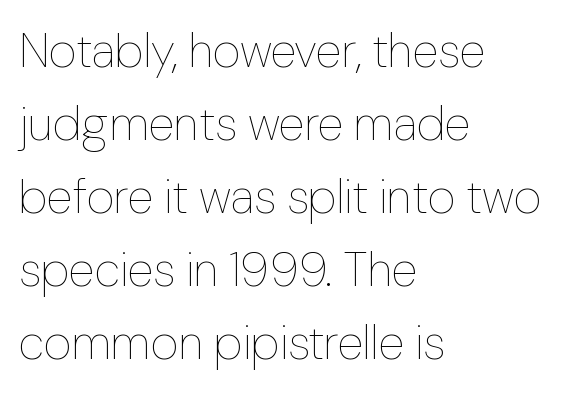
What's the leading like? Ordinary, nothing unusual. Letters have the restrained weight of plain body copy at most. The passage shown has conventional tracking throughout. The axis of the letterforms is exactly vertical. Words float on clear page, feet unadorned. These lines are rendered in a variable-pitch font.
